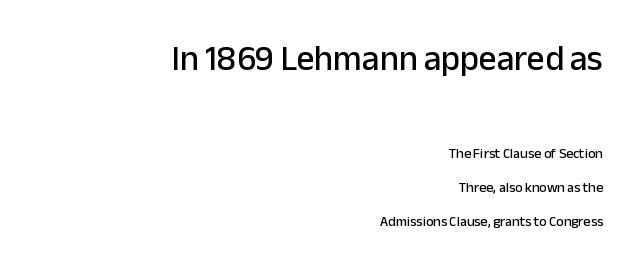
Q: Is the text italic (slanted)? A: No, it is upright.
Q: Is the typeface a serif or a sans-serif typeface? A: Sans-serif.
Q: Is the text underlined? A: No.
Q: How is the paragraph aligned? A: Right-aligned.
Q: Is the spacing between letters normal or unusually wide? A: Normal.
Q: Is the spacing between lines tight, normal or loose? A: Loose.
Q: Which block of text is set in a larger size, the first (top) or the second (bottom)? A: The first (top) one.
Q: Width (condensed, normal, or wide)? A: Normal.
Q: Stroke contrast? A: Low.
Q: x-height? A: Medium.
Q: Monospaced? A: No.
